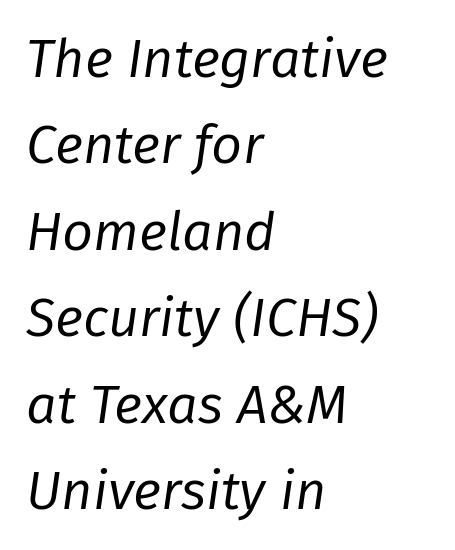
Q: Is the text bold? A: No.
Q: Is the text italic (slanted)? A: Yes, it leans right by about 8 degrees.
Q: Is the text underlined? A: No.
Q: How is the paragraph aligned? A: Left-aligned.
Q: Is the spacing between letters normal or unusually wide? A: Normal.
Q: Is the spacing between lines tight, normal or loose? A: Normal.
Q: Width (condensed, normal, or wide)? A: Normal.
Q: Stroke contrast? A: Low.
Q: x-height? A: Medium.
Q: Monospaced? A: No.
